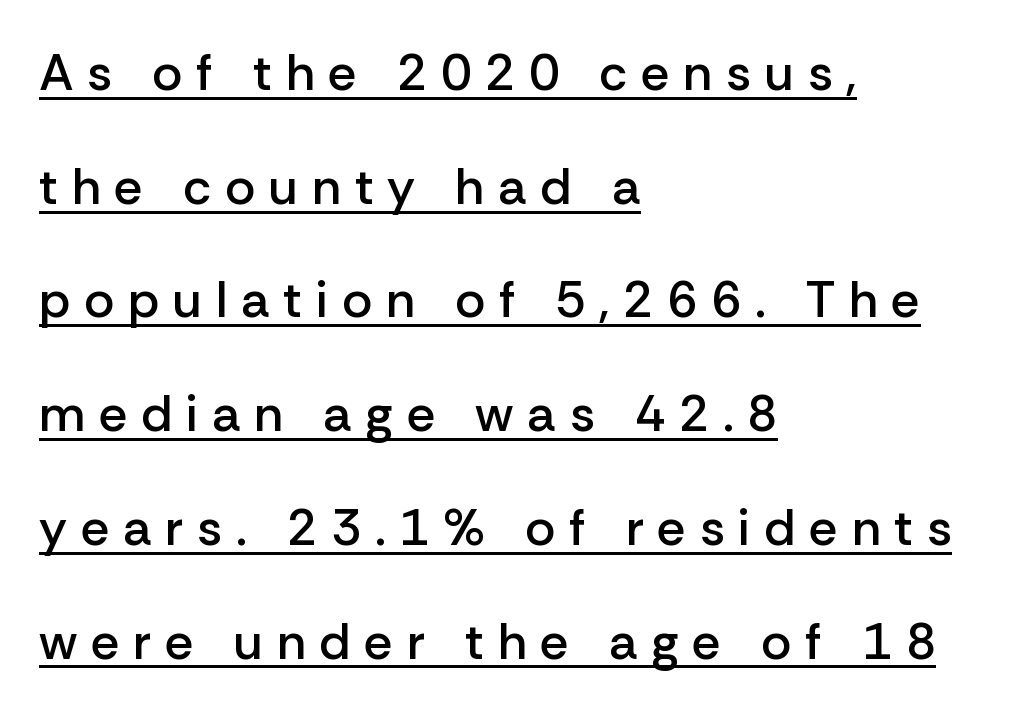
{"serif": "no", "italic": "no", "bold": "semi", "weight": "semibold", "width": "normal", "stroke_contrast": "low", "x_height": "medium", "monospaced": "no", "underline": "yes", "align": "left", "line_spacing": "loose", "line_spacing_ratio": 2.23, "letter_spacing": "wide", "letter_spacing_em": 0.27, "glyph_px": 51}
